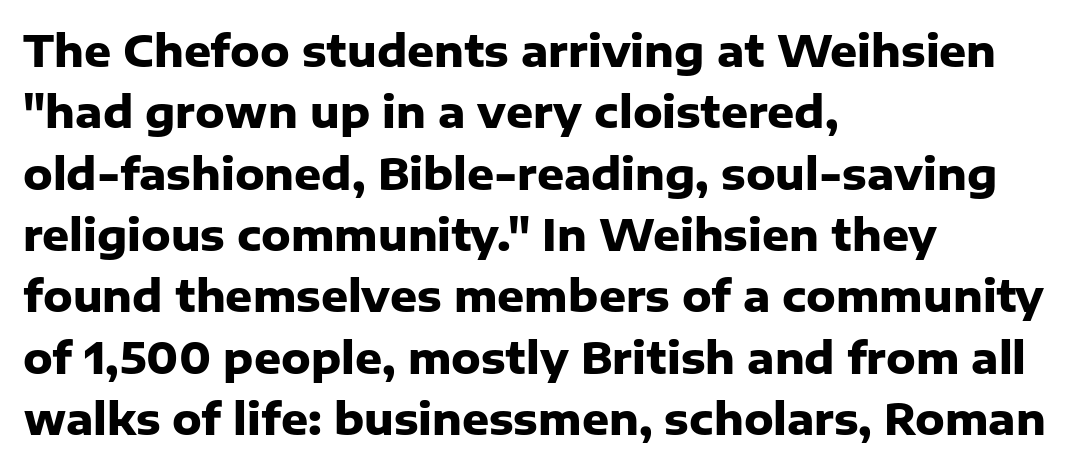
{"serif": "no", "italic": "no", "bold": "yes", "weight": "heavy", "width": "normal", "stroke_contrast": "low", "x_height": "medium", "monospaced": "no", "underline": "no", "align": "left", "line_spacing": "normal", "line_spacing_ratio": 1.46, "letter_spacing": "normal", "letter_spacing_em": 0.0, "glyph_px": 42}
